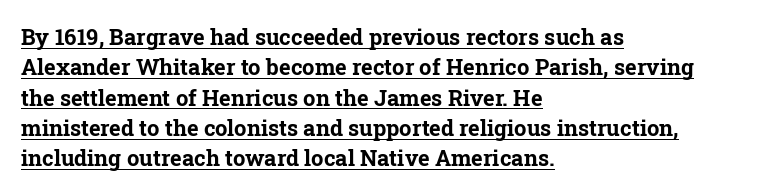
Posture: vertical. The lines in this sample share a left origin and differ only in where they stop. The sample's only ornament is a line tracing under the words. Strong, thick strokes mark this as bold type. The face used here is rendered with its standard letterfit. Does the leading feel generous? No, just average.
